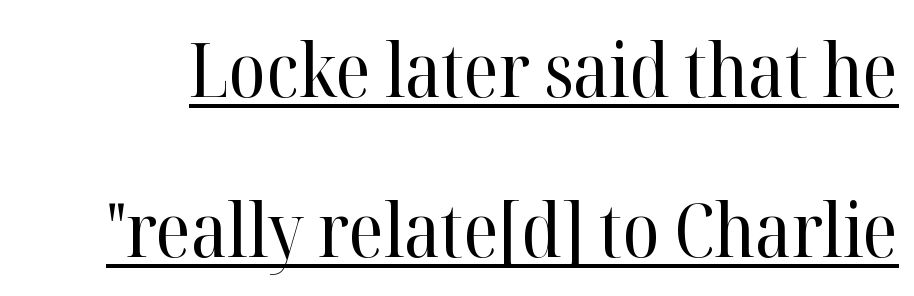
The image shows 75 px regular-weight serif type, upright; set loose line spacing (2.14x), normal letter spacing, underlined; high stroke contrast and a medium x-height.
